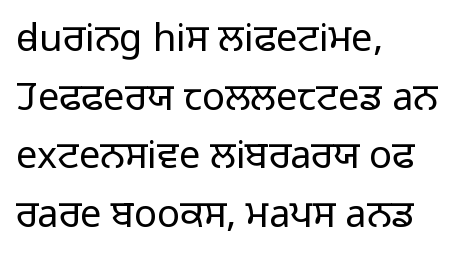
{"serif": "no", "italic": "no", "bold": "no", "weight": "light", "width": "normal", "stroke_contrast": "low", "x_height": "medium", "monospaced": "no", "underline": "no", "align": "left", "line_spacing": "normal", "line_spacing_ratio": 1.54, "letter_spacing": "normal", "letter_spacing_em": 0.0, "glyph_px": 38}
